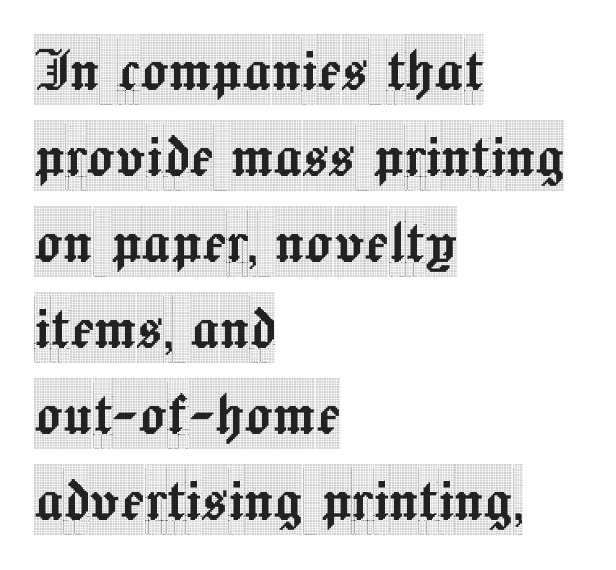
{"serif": "yes", "italic": "no", "width": "condensed", "x_height": "large", "monospaced": "no", "underline": "no", "align": "left", "line_spacing_ratio": 1.23, "letter_spacing": "normal", "letter_spacing_em": 0.0, "glyph_px": 70}
